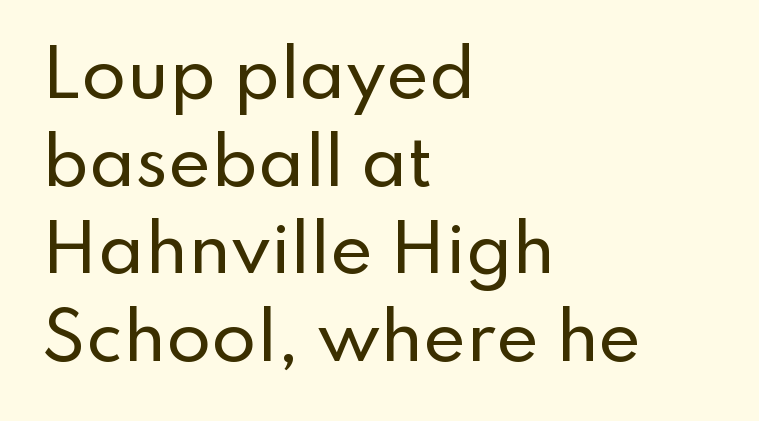
In CSS terms this would be text-align: left. In terms of letterspacing, this is plain default setting. The letters carry no serifs — their stems end cleanly without finishing strokes. Quick note: not italic, upright. The rendering uses natural spacing where letterforms have individual widths.
